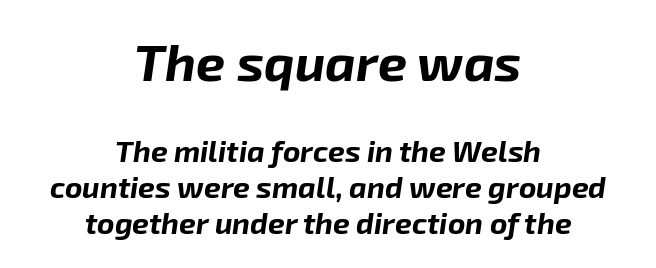
Q: Is the text bold? A: Yes.
Q: Is the text italic (slanted)? A: Yes, it leans right by about 8 degrees.
Q: Is the text underlined? A: No.
Q: How is the paragraph aligned? A: Centered.
Q: Is the spacing between letters normal or unusually wide? A: Normal.
Q: Which block of text is set in a larger size, the first (top) or the second (bottom)? A: The first (top) one.
Q: Width (condensed, normal, or wide)? A: Normal.
Q: Stroke contrast? A: Low.
Q: x-height? A: Medium.
Q: Monospaced? A: No.
